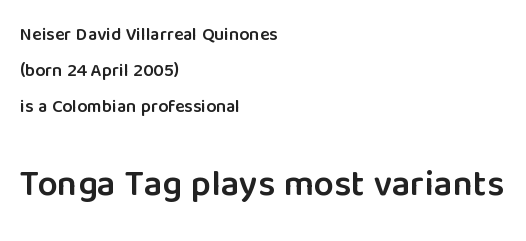
The image shows 36 px semibold sans-serif type, upright; set left-aligned, loose line spacing (1.99x), normal letter spacing, not underlined; the second (bottom) block is 2.0x larger; low stroke contrast and a medium x-height.
